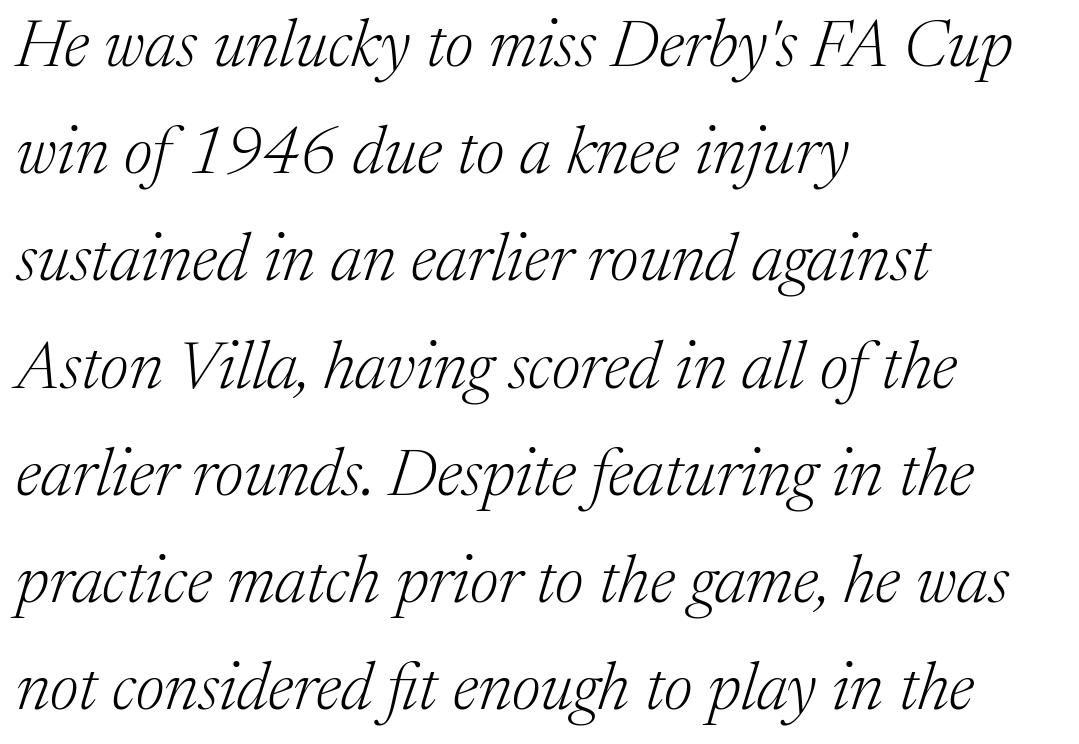
{"serif": "yes", "italic": "yes", "lean": "right", "slant_degrees": 17, "bold": "no", "weight": "light", "width": "normal", "stroke_contrast": "medium", "x_height": "medium", "monospaced": "no", "underline": "no", "align": "left", "line_spacing": "normal", "line_spacing_ratio": 1.6, "letter_spacing": "normal", "letter_spacing_em": 0.0, "glyph_px": 67}
